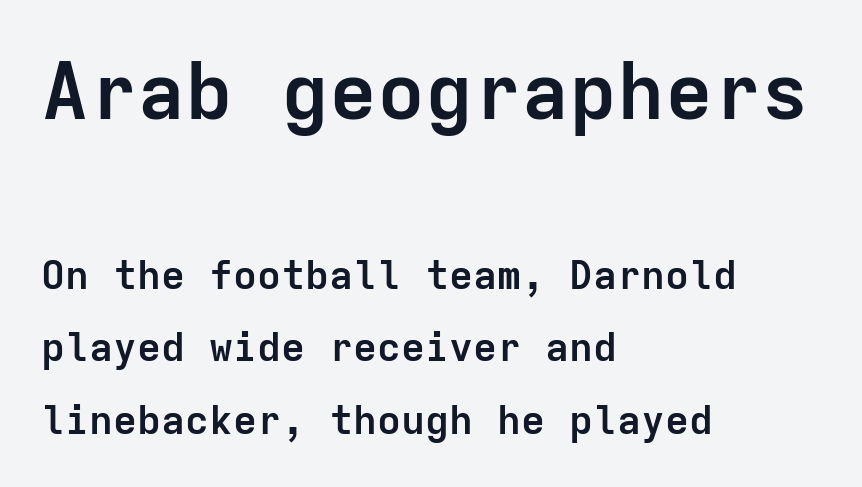
Letter spacing: default. The axis of the letterforms is exactly vertical. Letterform terminals end flat and unadorned throughout the passage. Layout note: lines flush left. The passage shown is not underscored anywhere. Fixed-width glyphs throughout — classic coding-font behaviour.
